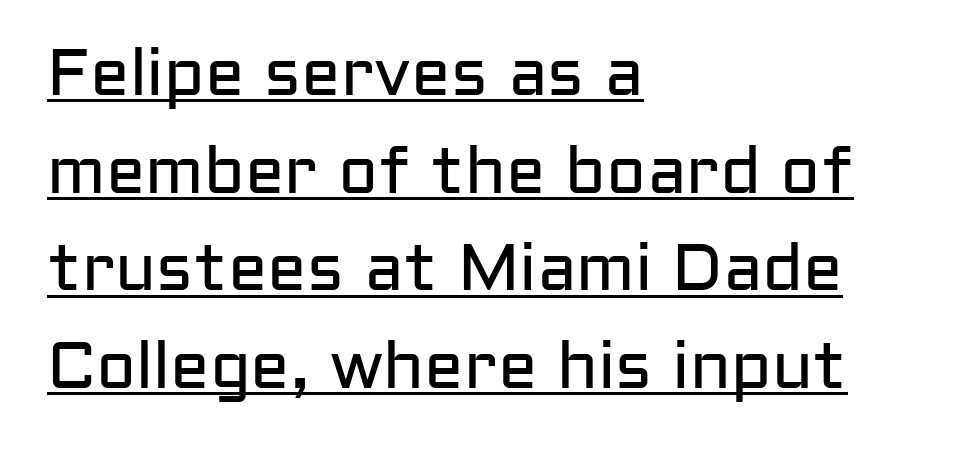
{"serif": "no", "italic": "no", "bold": "no", "weight": "regular", "width": "normal", "stroke_contrast": "low", "x_height": "medium", "monospaced": "no", "underline": "yes", "align": "left", "line_spacing": "normal", "line_spacing_ratio": 1.48, "letter_spacing": "normal", "letter_spacing_em": 0.0, "glyph_px": 66}
